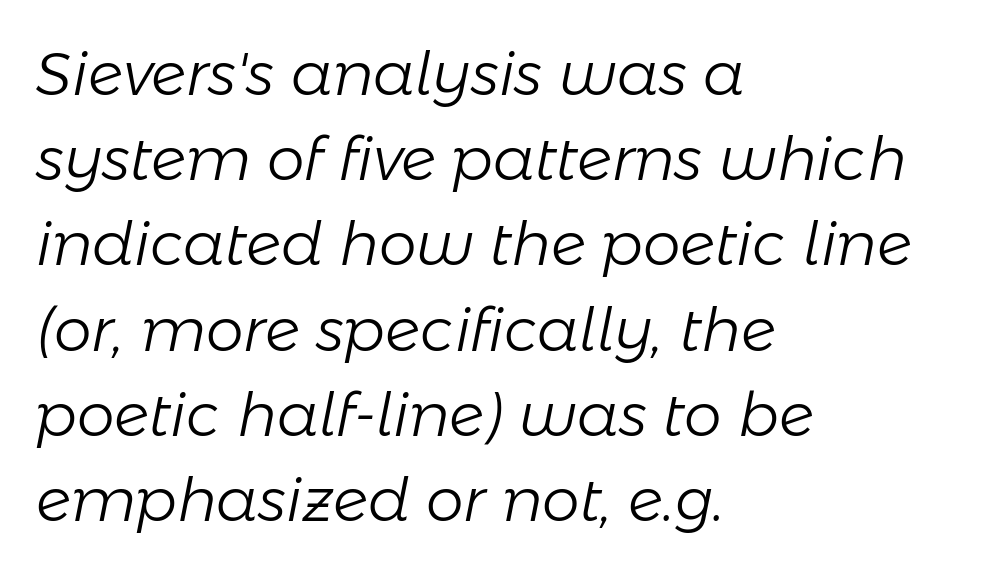
{"italic": "yes", "lean": "right", "slant_degrees": 11, "bold": "no", "weight": "light", "width": "normal", "stroke_contrast": "low", "x_height": "medium", "monospaced": "no", "underline": "no", "align": "left", "line_spacing": "normal", "line_spacing_ratio": 1.42, "letter_spacing": "normal", "letter_spacing_em": 0.0, "glyph_px": 60}
